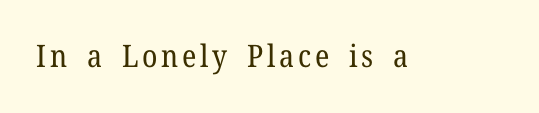
{"serif": "yes", "italic": "no", "bold": "no", "weight": "regular", "width": "normal", "stroke_contrast": "low", "x_height": "medium", "monospaced": "no", "underline": "no", "glyph_px": 31}
